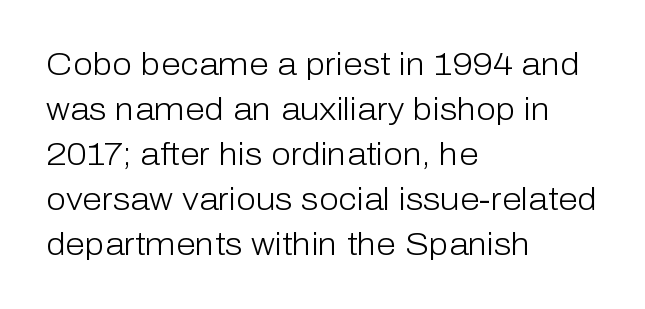
Q: Is the text bold? A: No.
Q: Is the text italic (slanted)? A: No, it is upright.
Q: Is the typeface a serif or a sans-serif typeface? A: Sans-serif.
Q: Is the text underlined? A: No.
Q: How is the paragraph aligned? A: Left-aligned.
Q: Is the spacing between letters normal or unusually wide? A: Normal.
Q: Is the spacing between lines tight, normal or loose? A: Normal.
Q: Width (condensed, normal, or wide)? A: Normal.
Q: Stroke contrast? A: Low.
Q: x-height? A: Medium.
Q: Monospaced? A: No.
